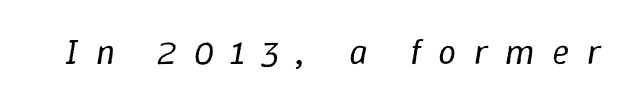
A typesetter would call this proportional, since set widths differ per character. The line texture is sparse and dotted thanks to wide tracking. These lines were composed using italics. Each row of text sits above clean, open space. The cut favours lightness, reaching ordinary text weight at its darkest.
